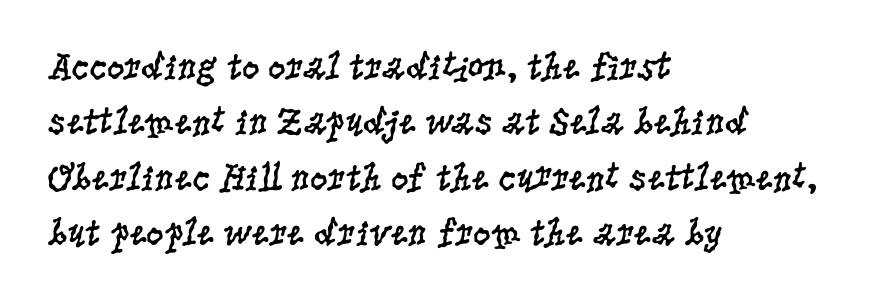
Q: Is the text bold? A: No.
Q: Is the typeface a serif or a sans-serif typeface? A: Serif.
Q: Is the text underlined? A: No.
Q: How is the paragraph aligned? A: Left-aligned.
Q: Is the spacing between letters normal or unusually wide? A: Normal.
Q: Is the spacing between lines tight, normal or loose? A: Normal.
Q: Width (condensed, normal, or wide)? A: Condensed.
Q: Stroke contrast? A: Low.
Q: x-height? A: Large.
Q: Monospaced? A: No.
